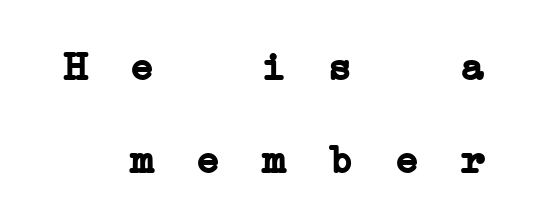
Q: Is the text bold? A: Yes.
Q: Is the typeface a serif or a sans-serif typeface? A: Serif.
Q: Is the text underlined? A: No.
Q: Is the spacing between letters normal or unusually wide? A: Unusually wide.
Q: Is the spacing between lines tight, normal or loose? A: Loose.
Q: Width (condensed, normal, or wide)? A: Wide.
Q: Stroke contrast? A: Low.
Q: x-height? A: Medium.
Q: Monospaced? A: Yes.
